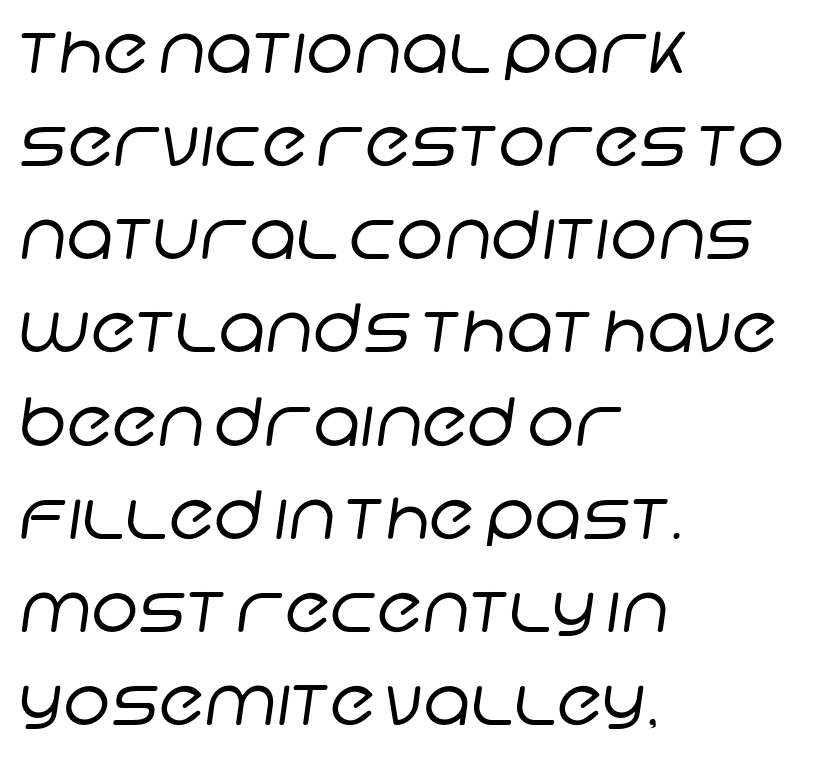
The image shows 67 px regular-weight sans-serif type; set left-aligned, normal line spacing (1.39x), normal letter spacing, not underlined; low stroke contrast and a large x-height.
